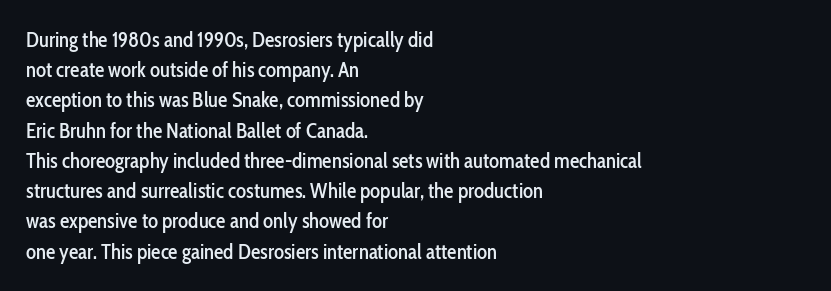
Q: Is the text italic (slanted)? A: No, it is upright.
Q: Is the text underlined? A: No.
Q: How is the paragraph aligned? A: Left-aligned.
Q: Is the spacing between letters normal or unusually wide? A: Normal.
Q: Is the spacing between lines tight, normal or loose? A: Normal.
